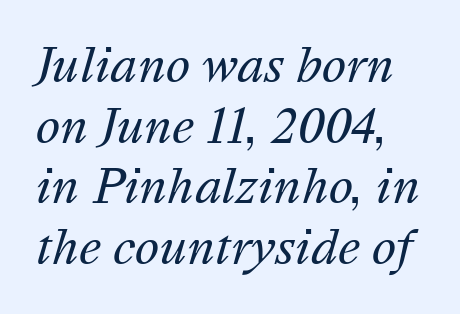
The image shows 46 px regular-weight type, italic (leaning right); set normal line spacing (1.32x), normal letter spacing, not underlined; medium stroke contrast and a medium x-height.
